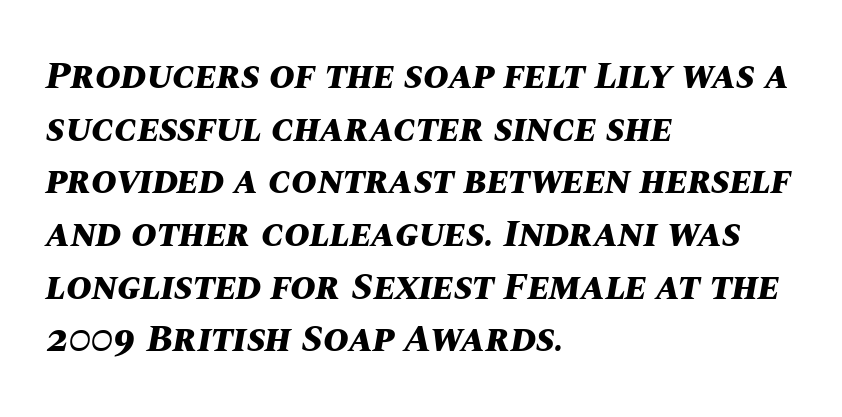
Q: Is the text bold? A: Yes.
Q: Is the text italic (slanted)? A: Yes, it leans right by about 10 degrees.
Q: Is the text underlined? A: No.
Q: How is the paragraph aligned? A: Left-aligned.
Q: Is the spacing between letters normal or unusually wide? A: Normal.
Q: Is the spacing between lines tight, normal or loose? A: Normal.
Q: Width (condensed, normal, or wide)? A: Normal.
Q: Stroke contrast? A: Medium.
Q: x-height? A: Large.
Q: Monospaced? A: No.
